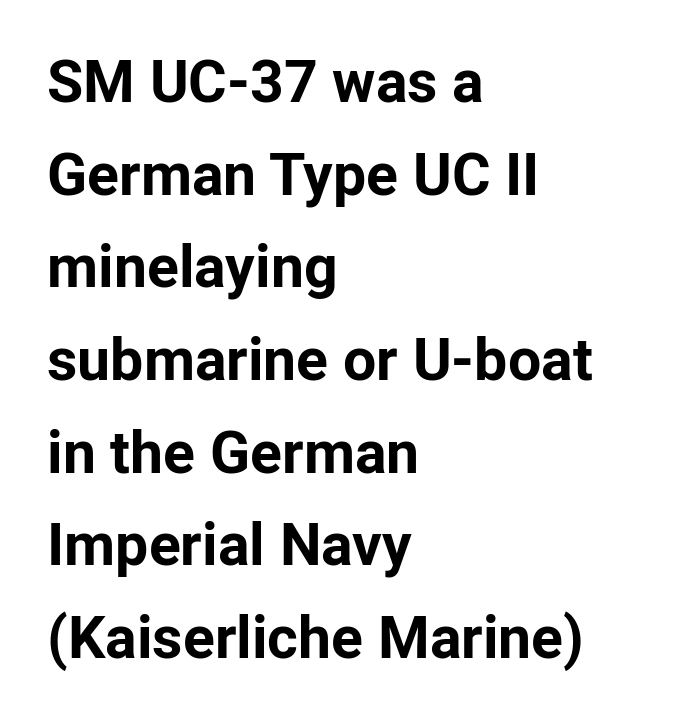
{"serif": "no", "italic": "no", "bold": "yes", "weight": "bold", "width": "normal", "stroke_contrast": "low", "x_height": "medium", "monospaced": "no", "underline": "no", "align": "left", "line_spacing": "normal", "line_spacing_ratio": 1.57, "letter_spacing": "normal", "letter_spacing_em": 0.0, "glyph_px": 59}
